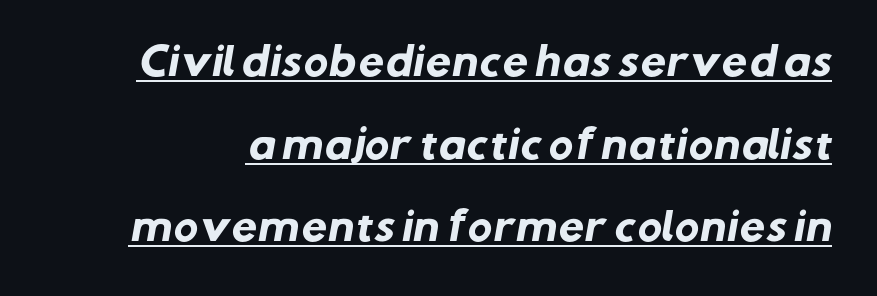
The image shows 37 px heavy sans-serif type; set loose line spacing (2.23x), normal letter spacing, underlined; low stroke contrast and a medium x-height.
